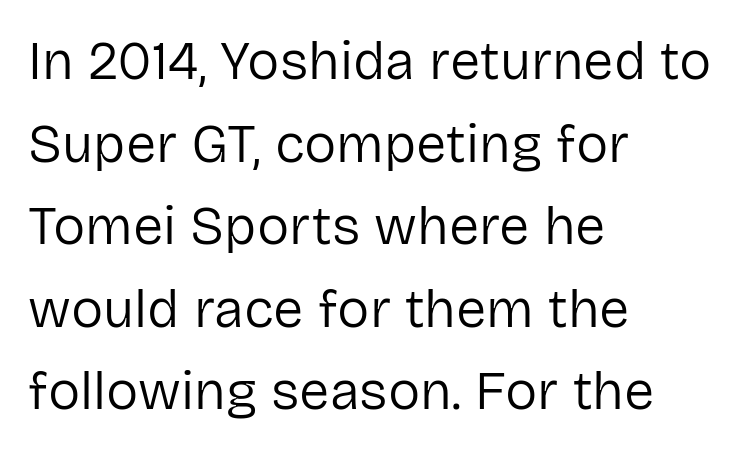
Q: Is the text bold? A: No.
Q: Is the text italic (slanted)? A: No, it is upright.
Q: Is the typeface a serif or a sans-serif typeface? A: Sans-serif.
Q: Is the text underlined? A: No.
Q: How is the paragraph aligned? A: Left-aligned.
Q: Is the spacing between letters normal or unusually wide? A: Normal.
Q: Is the spacing between lines tight, normal or loose? A: Normal.
Q: Width (condensed, normal, or wide)? A: Normal.
Q: Stroke contrast? A: Low.
Q: x-height? A: Medium.
Q: Monospaced? A: No.
